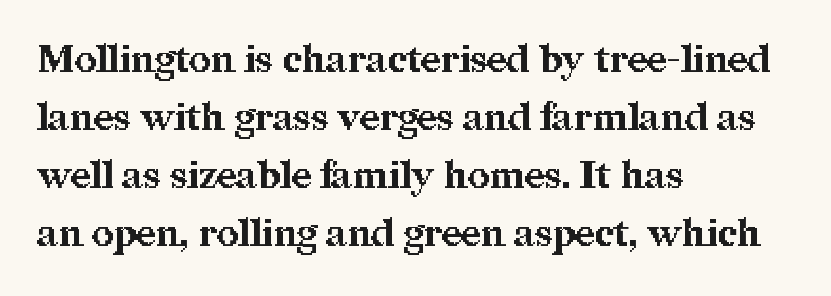
Students, note that the glyphs here touch the page at normal intervals. Heavy-handed strokes throughout: this text is bold. The ragged edge is on the right, which tells us the setting is flush left. Honestly, there is no underline to notice here at all. Vertically, the passage feels balanced, rows spaced as you'd expect. The lettering holds an erect, upright posture throughout.
